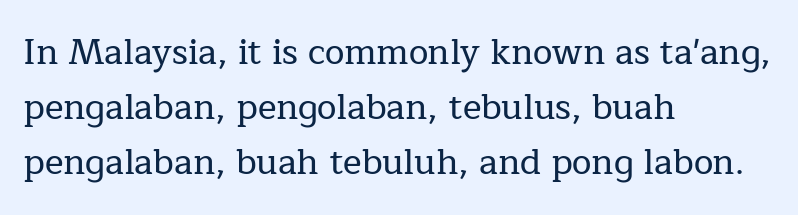
The face used here is proportionally spaced, like ordinary book or web type. The type is set solid horizontally, with unmodified tracking. Glance below the letters and you will spot only blank space. Does the type have serifs? Yes, each stem ends in a small foot. The letters stand straight up with perfectly vertical stems. Quick note: interline space is typical.
